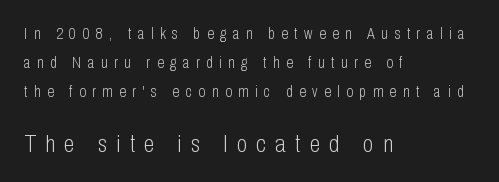
{"italic": "no", "bold": "no", "underline": "no", "align": "left", "line_spacing_ratio": 1.8, "letter_spacing": "wide", "letter_spacing_em": 0.4, "larger_block": "second", "size_ratio": 1.5, "glyph_px": 24}
